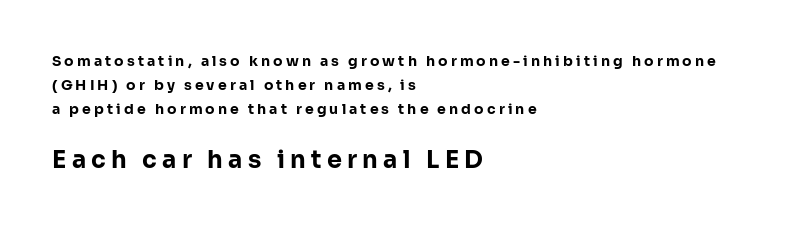
Q: Is the text bold? A: Yes.
Q: Is the text italic (slanted)? A: No, it is upright.
Q: Is the text underlined? A: No.
Q: How is the paragraph aligned? A: Left-aligned.
Q: Is the spacing between letters normal or unusually wide? A: Unusually wide.
Q: Which block of text is set in a larger size, the first (top) or the second (bottom)? A: The second (bottom) one.
